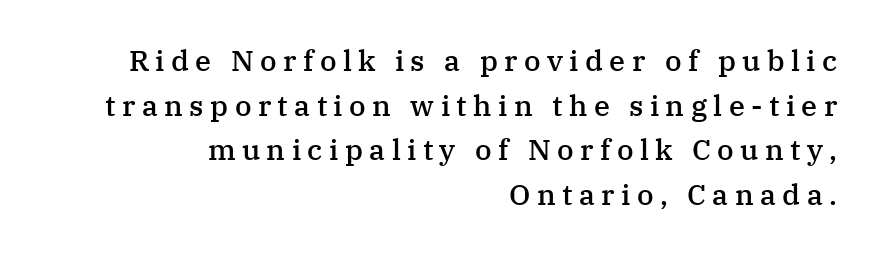
The image shows 29 px semibold serif type, upright; set right-aligned, normal line spacing (1.54x), unusually wide letter spacing (+0.22 em), not underlined; medium stroke contrast and a medium x-height.
